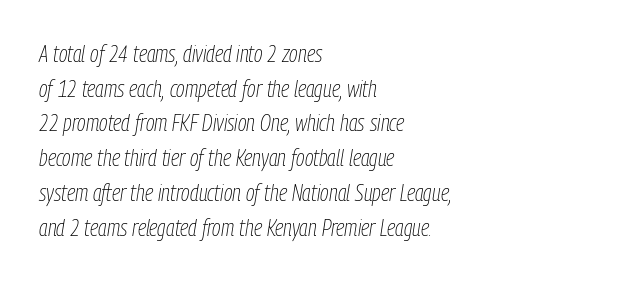
{"italic": "yes", "lean": "right", "slant_degrees": 9, "bold": "no", "underline": "no", "align": "left", "line_spacing": "normal", "line_spacing_ratio": 1.51, "letter_spacing": "normal", "letter_spacing_em": 0.0, "glyph_px": 23}
